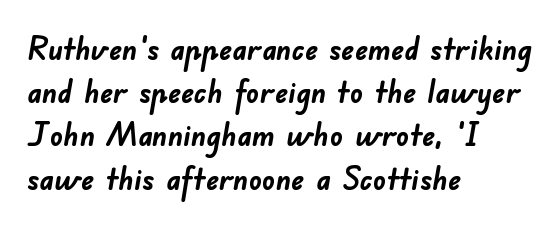
Unmarked baselines from the first word to the last. You could call the tracking neutral — neither tight nor loose. Weight: bold. Does the copy run flush right? No — it runs flush left. The block of text has a typical density, with ordinary space between rows. Font category for this specimen: sans-serif.
